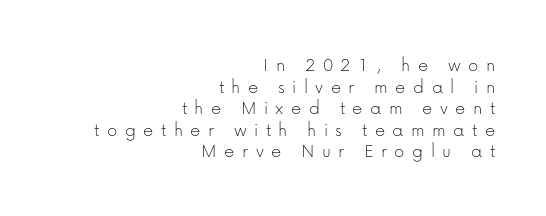
{"italic": "no", "bold": "no", "underline": "no", "align": "right", "line_spacing": "tight", "line_spacing_ratio": 1.08, "letter_spacing": "wide", "letter_spacing_em": 0.37, "glyph_px": 20}
